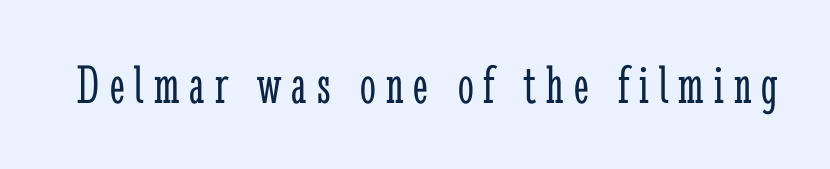
{"serif": "yes", "italic": "no", "bold": "no", "weight": "light", "width": "condensed", "stroke_contrast": "low", "x_height": "medium", "monospaced": "no", "underline": "no", "glyph_px": 56}
